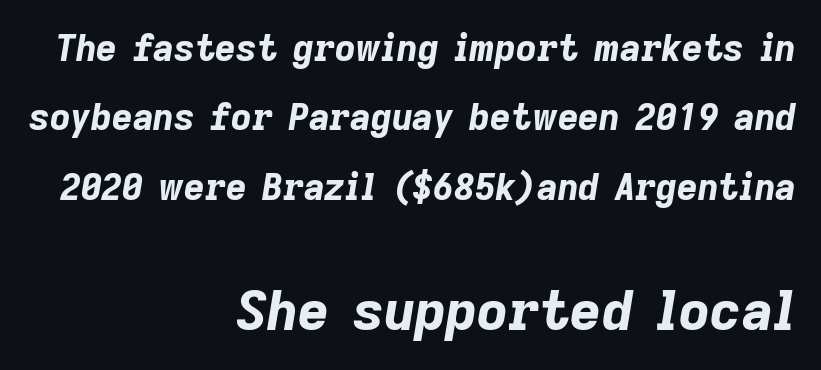
You'd pick this weight for a headline — it's a proper bold. The passage shown has conventional tracking throughout. Short and long lines alike share a common ending point at right. Reading top to bottom, the characters get bigger at the block break. The passage shown stacks its lines with a broad gap. Style check: oblique.
